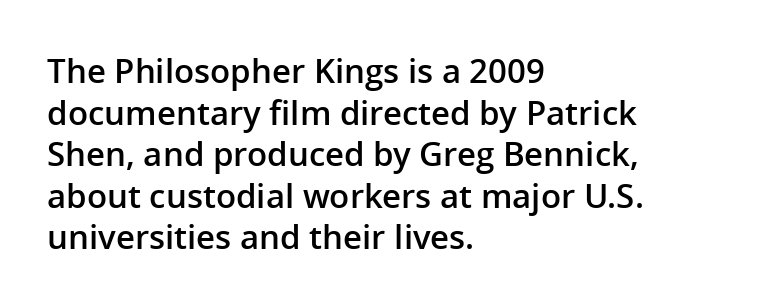
Characters remain perfectly vertical along every line. Inter-character spacing is left at the font's built-in metrics. Regarding leading, the lines here are spaced in the standard way. To sum up the face: it is a sans, with no serifs. Looks like regular typesetting: each glyph gets only the width it needs.
